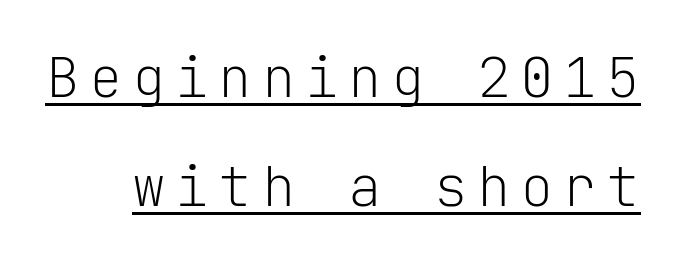
Q: Is the text bold? A: No.
Q: Is the text italic (slanted)? A: No, it is upright.
Q: Is the typeface a serif or a sans-serif typeface? A: Sans-serif.
Q: Is the text underlined? A: Yes.
Q: Is the spacing between lines tight, normal or loose? A: Loose.
Q: Width (condensed, normal, or wide)? A: Normal.
Q: Stroke contrast? A: Low.
Q: x-height? A: Medium.
Q: Monospaced? A: Yes.
